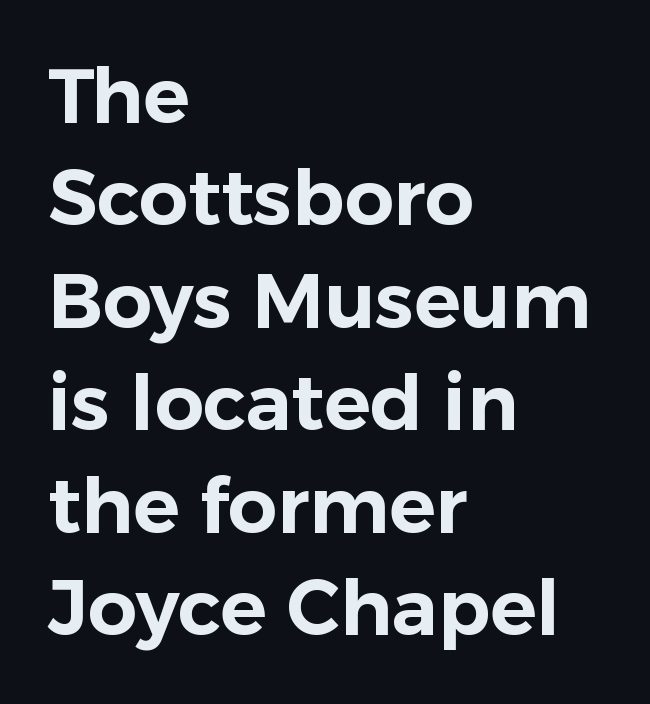
This rendering features lettering with no underline. Is there any slant? The stems are plumb. These lines are rendered in a variable-pitch font. The compositor pushed each line to the left boundary. This sample uses a sans-serif face.
